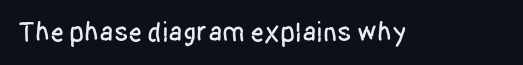
{"serif": "no", "italic": "no", "width": "condensed", "stroke_contrast": "low", "x_height": "large", "monospaced": "no", "underline": "no", "letter_spacing": "normal", "letter_spacing_em": 0.0, "glyph_px": 28}
